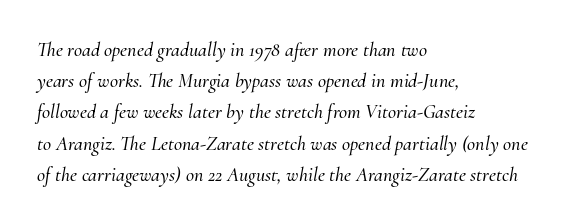
Q: Is the text italic (slanted)? A: Yes, it leans right by about 10 degrees.
Q: Is the text underlined? A: No.
Q: How is the paragraph aligned? A: Left-aligned.
Q: Is the spacing between letters normal or unusually wide? A: Normal.
Q: Is the spacing between lines tight, normal or loose? A: Normal.
